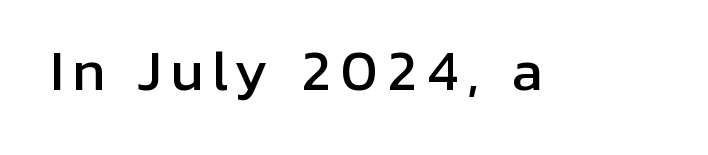
The specimen reads as upright at a glance. Words float on clear page, feet unadorned. These lines are composed in type without serifs. Is this a fixed-width face? No — the glyphs have proportional, varying widths.
